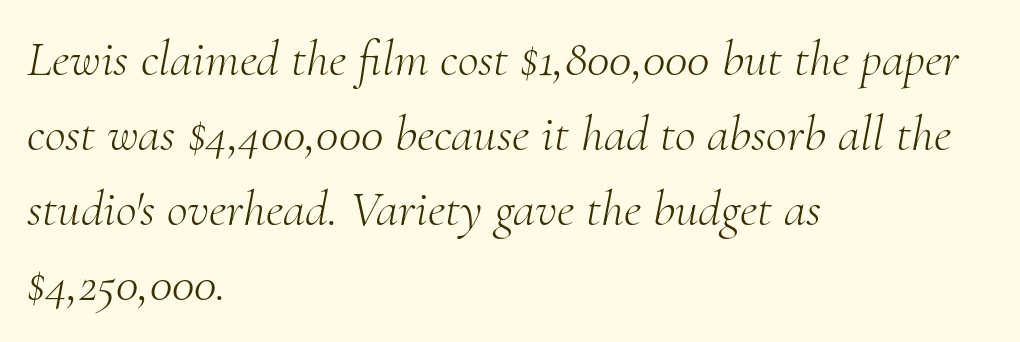
Q: Is the text bold? A: No.
Q: Is the text italic (slanted)? A: Yes, it leans right by about 10 degrees.
Q: Is the typeface a serif or a sans-serif typeface? A: Serif.
Q: Is the text underlined? A: No.
Q: How is the paragraph aligned? A: Left-aligned.
Q: Is the spacing between letters normal or unusually wide? A: Normal.
Q: Is the spacing between lines tight, normal or loose? A: Normal.
Q: Width (condensed, normal, or wide)? A: Normal.
Q: Stroke contrast? A: Medium.
Q: x-height? A: Small.
Q: Monospaced? A: No.
